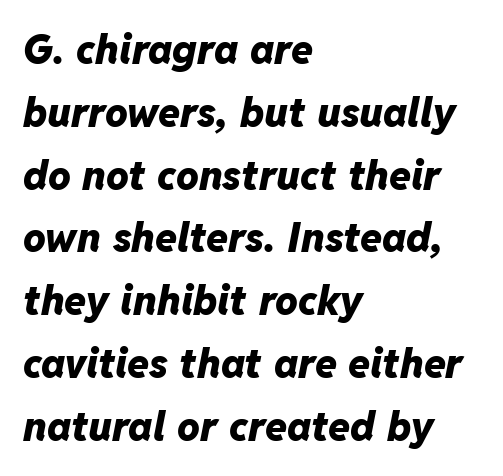
Q: Is the text bold? A: Yes.
Q: Is the text italic (slanted)? A: Yes, it leans right by about 11 degrees.
Q: Is the text underlined? A: No.
Q: How is the paragraph aligned? A: Left-aligned.
Q: Is the spacing between letters normal or unusually wide? A: Normal.
Q: Is the spacing between lines tight, normal or loose? A: Normal.
Q: Width (condensed, normal, or wide)? A: Normal.
Q: Stroke contrast? A: Low.
Q: x-height? A: Medium.
Q: Monospaced? A: No.
